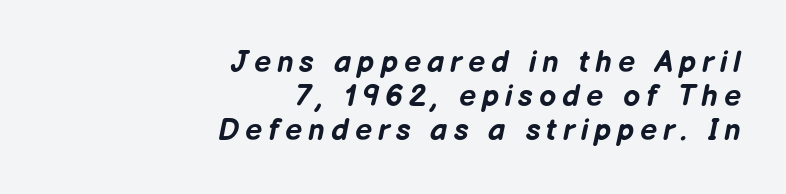
The image shows 30 px bold type, italic (leaning right); set right-aligned, tight line spacing (1.13x), unusually wide letter spacing (+0.2 em), not underlined; low stroke contrast and a medium x-height.
